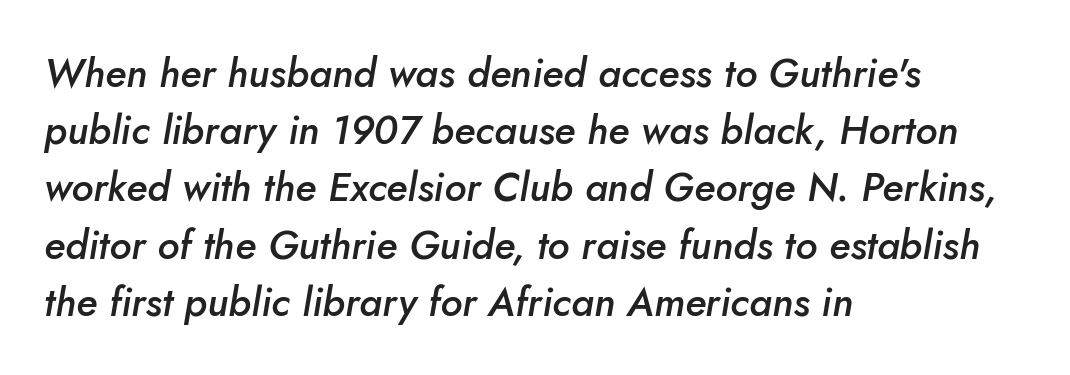
These lines sit exactly where default settings would place them. Words float on clear page, feet unadorned. Notice how the passage keeps a crisp vertical edge on the left only. Stems and bowls a touch heavier than normal — semibold. These lines keep a tight, regular rhythm from letter to letter. The typography opts for an oblique posture over an upright one.
